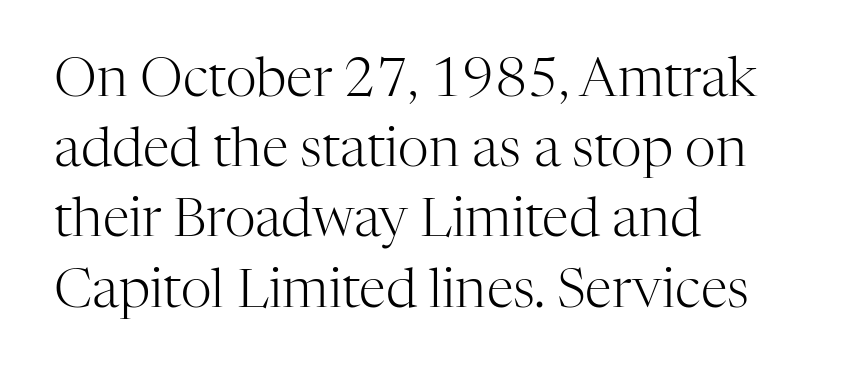
Compared with typical paragraphs, the rows here are spaced about the same. The font sits on the lighter half of the weight spectrum, regular included. This sample uses a serif face. This rendering features lettering with no underline.
